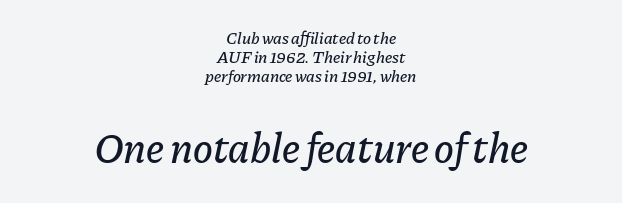
Leftover space on each line is divided equally before and after the words. These lines are rendered in a variable-pitch font. Does the leading feel generous? Not at all — it's pinched. The face used here has a pronounced slope to its letters.
